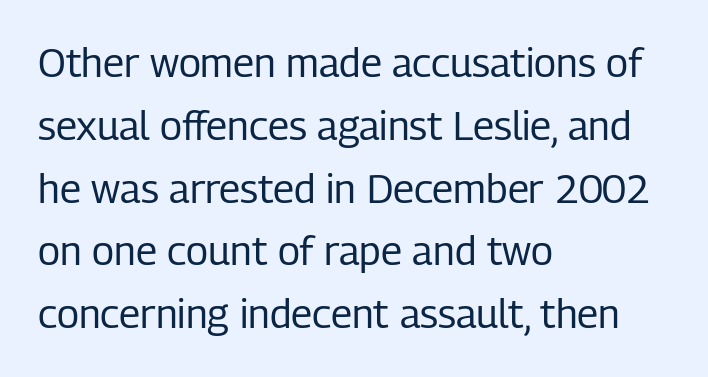
Q: Is the text bold? A: No.
Q: Is the text italic (slanted)? A: No, it is upright.
Q: Is the typeface a serif or a sans-serif typeface? A: Sans-serif.
Q: Is the text underlined? A: No.
Q: How is the paragraph aligned? A: Left-aligned.
Q: Is the spacing between letters normal or unusually wide? A: Normal.
Q: Is the spacing between lines tight, normal or loose? A: Normal.
Q: Width (condensed, normal, or wide)? A: Condensed.
Q: Stroke contrast? A: Low.
Q: x-height? A: Medium.
Q: Monospaced? A: No.
